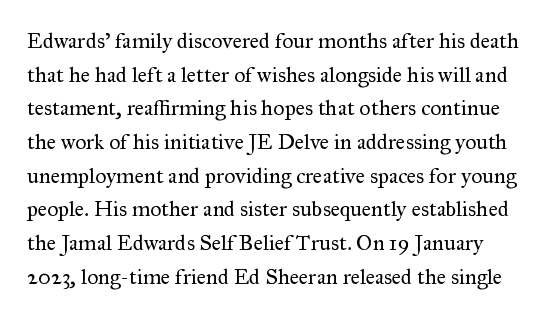
Q: Is the text bold? A: No.
Q: Is the text italic (slanted)? A: No, it is upright.
Q: Is the text underlined? A: No.
Q: Is the spacing between letters normal or unusually wide? A: Normal.
Q: Is the spacing between lines tight, normal or loose? A: Normal.
